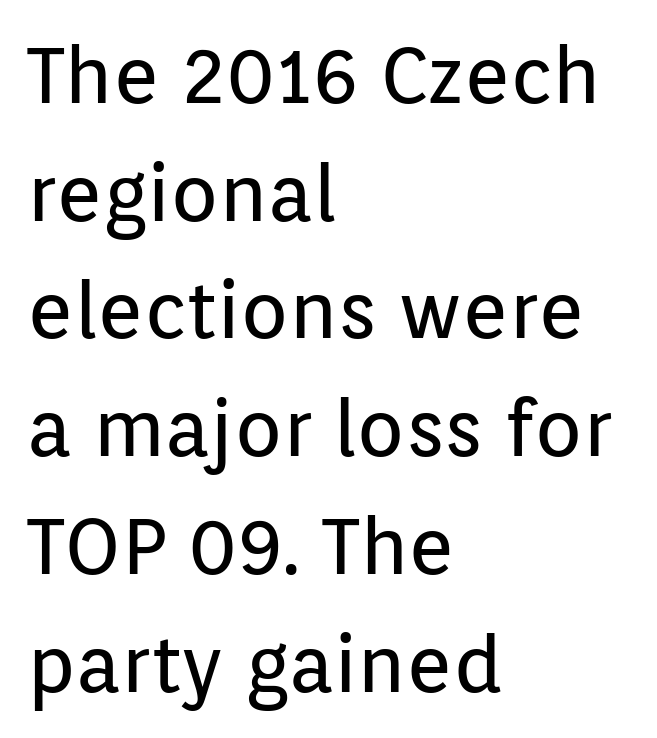
The image shows 79 px regular-weight sans-serif type, upright; set left-aligned, normal line spacing (1.49x), normal letter spacing, not underlined; low stroke contrast and a medium x-height.
